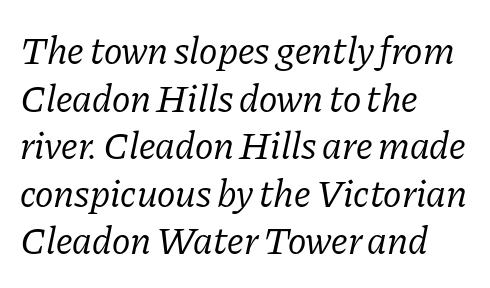
Q: Is the text bold? A: No.
Q: Is the text italic (slanted)? A: Yes, it leans right by about 11 degrees.
Q: Is the typeface a serif or a sans-serif typeface? A: Serif.
Q: Is the text underlined? A: No.
Q: How is the paragraph aligned? A: Left-aligned.
Q: Is the spacing between letters normal or unusually wide? A: Normal.
Q: Width (condensed, normal, or wide)? A: Normal.
Q: Stroke contrast? A: Low.
Q: x-height? A: Medium.
Q: Monospaced? A: No.
